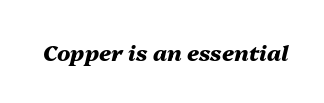
Q: Is the text bold? A: Yes.
Q: Is the text italic (slanted)? A: Yes, it leans right by about 13 degrees.
Q: Is the text underlined? A: No.
Q: Is the spacing between letters normal or unusually wide? A: Normal.
